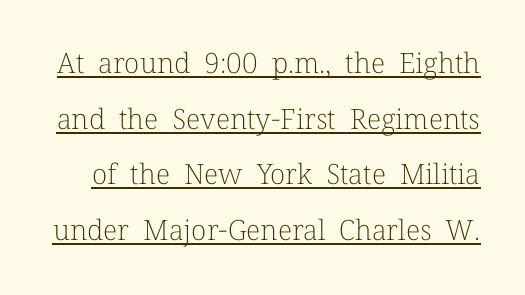
Leading: increased. Is this a heavy cut? Hardly; it is regular or lighter. This is underlined copy, the kind a proofreader might mark for attention. Each letter keeps its own natural width here, so spacing adapts to shape. Standard letterfit; no display-style spreading of the glyphs. Do the letters lean? They stand straight.
